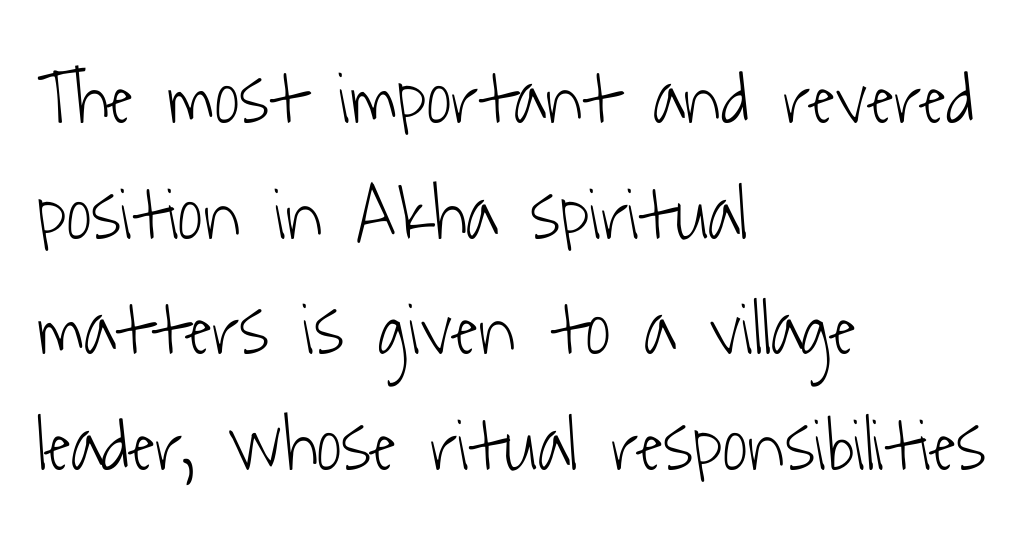
I'd call this a sans setting — the letters go barefoot. Where is the straight margin? On the left. The lines sit at an ordinary, default distance from one another. Descender tails drop into unmarked territory. This sample has the flowing, uneven cadence of proportional lettering.
